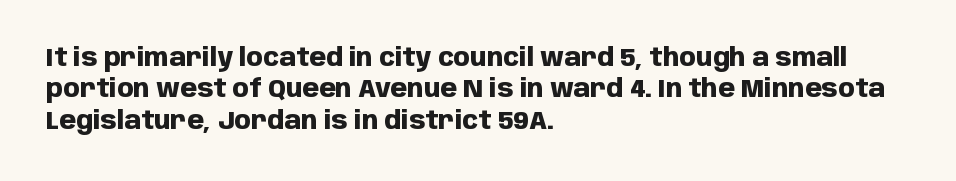
Caption: standard tracking, unaltered. In CSS terms this would be text-align: left. Unlike italic type, these characters show no tilt at all. A dark, heavy texture on the line: the type is bold.
